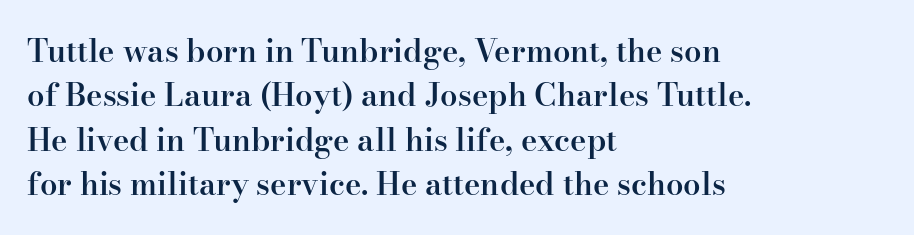
The image shows 31 px semibold serif type, upright; set left-aligned, normal line spacing (1.43x), normal letter spacing, not underlined; high stroke contrast and a small x-height.
